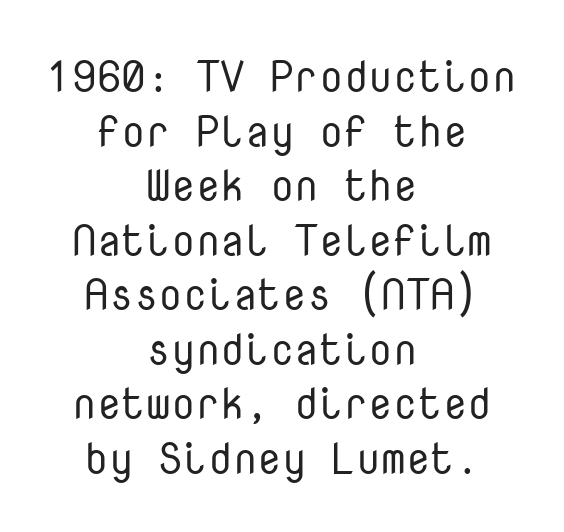
{"serif": "no", "italic": "no", "bold": "no", "weight": "regular", "width": "normal", "stroke_contrast": "low", "x_height": "medium", "monospaced": "yes", "underline": "no", "align": "center", "line_spacing_ratio": 1.24, "letter_spacing": "normal", "letter_spacing_em": 0.0, "glyph_px": 44}
